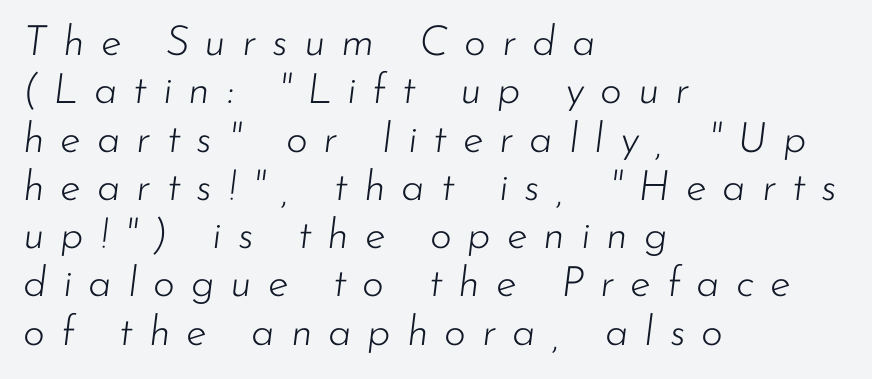
{"italic": "yes", "lean": "right", "slant_degrees": 7, "bold": "no", "weight": "light", "width": "normal", "stroke_contrast": "low", "x_height": "small", "monospaced": "no", "underline": "no", "align": "left", "line_spacing": "tight", "line_spacing_ratio": 1.15, "letter_spacing": "wide", "letter_spacing_em": 0.38, "glyph_px": 42}
